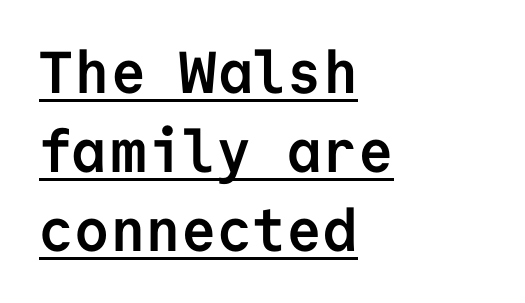
{"serif": "no", "italic": "no", "bold": "yes", "weight": "semibold", "width": "normal", "stroke_contrast": "low", "x_height": "medium", "monospaced": "yes", "underline": "yes", "align": "left", "line_spacing": "normal", "line_spacing_ratio": 1.34, "letter_spacing": "normal", "letter_spacing_em": 0.0, "glyph_px": 59}
